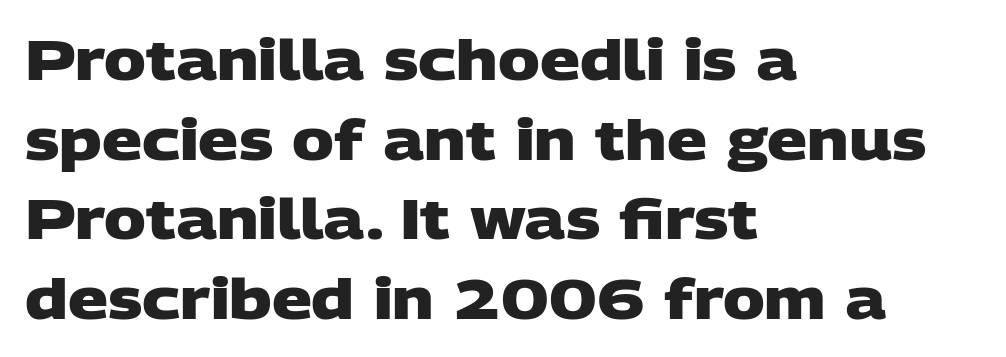
Each letter's strokes conclude bluntly, with no projecting serifs. This rendering uses left alignment, leaving the right contour irregular. Strokes here are thick enough to call this a true bold. The letters advance in unequal steps, a hallmark of proportional type.
